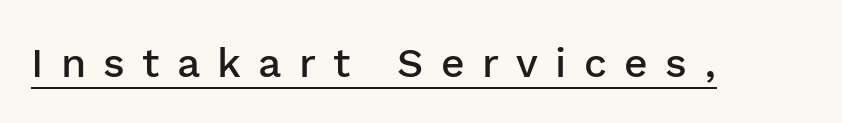
Honestly, the underline is the first thing you notice here. Is this a sans? Yes — the strokes have no serifs. Students, this is semibold: more ink than regular, less than bold. You can tell it's not italic because the verticals are truly vertical.
